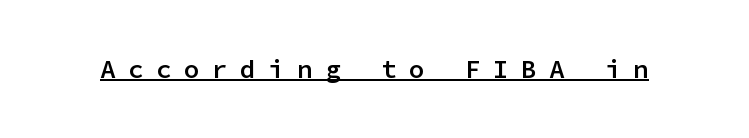
Rendered with straight, roman letterforms. The words here are underlined. The horizontal fit of the characters is loose and conspicuously gappy. Compared with an ordinary text face, these strokes are moderately heavier — a semibold.
